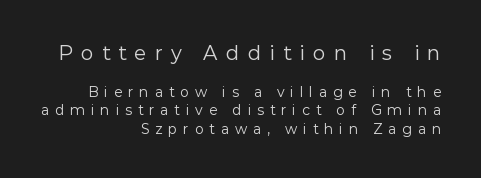
Q: Is the text bold? A: No.
Q: Is the text italic (slanted)? A: No, it is upright.
Q: Is the text underlined? A: No.
Q: How is the paragraph aligned? A: Right-aligned.
Q: Is the spacing between letters normal or unusually wide? A: Unusually wide.
Q: Is the spacing between lines tight, normal or loose? A: Normal.
Q: Which block of text is set in a larger size, the first (top) or the second (bottom)? A: The first (top) one.
